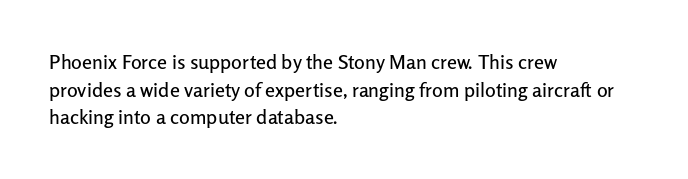
The block of text has a typical density, with ordinary space between rows. The letters stand straight up with perfectly vertical stems. Line starts are locked; line ends wander. Between one letter and the next there's only the usual sliver of space. Type without underlining.
